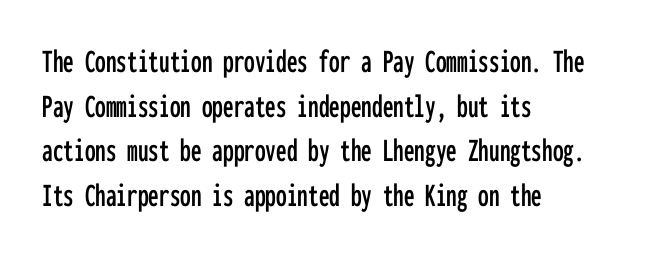
Vertical strokes here are truly vertical. Caption: standard tracking, unaltered. Each new line begins a customary step beneath the previous one. The rendering uses typewriter-style spacing with identical character cells.
